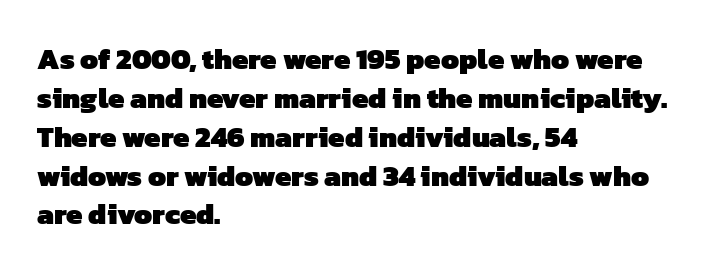
Clear beneath every line of the passage. You could not count columns in this text — the font is proportionally spaced. The space between consecutive lines is moderate. A student would call this left alignment; a typographer would say flush left, rag right. Notice how thick the strokes are: this is what a full bold looks like. This sample uses a sans-serif face.
